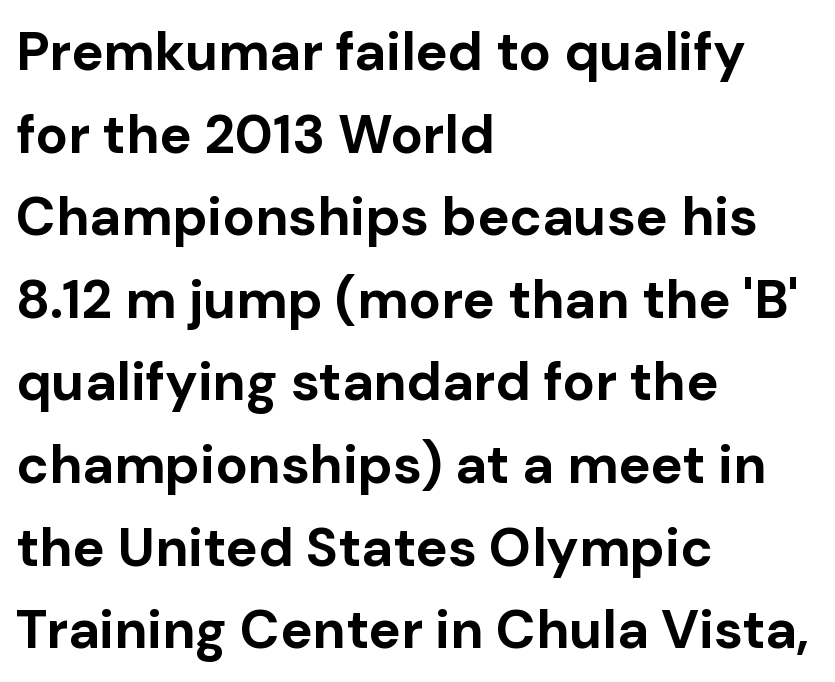
The image shows 54 px bold sans-serif type, upright; set left-aligned, normal line spacing (1.53x), normal letter spacing, not underlined; low stroke contrast and a medium x-height.
